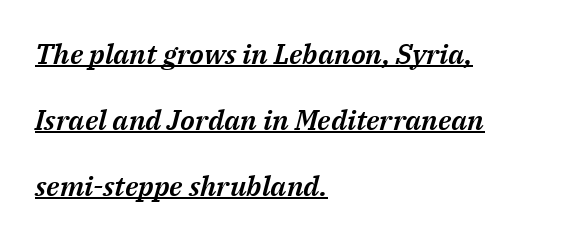
{"italic": "yes", "lean": "right", "slant_degrees": 14, "width": "normal", "stroke_contrast": "medium", "x_height": "medium", "monospaced": "no", "underline": "yes", "align": "left", "line_spacing": "loose", "line_spacing_ratio": 2.35, "letter_spacing": "normal", "letter_spacing_em": 0.0, "glyph_px": 28}
